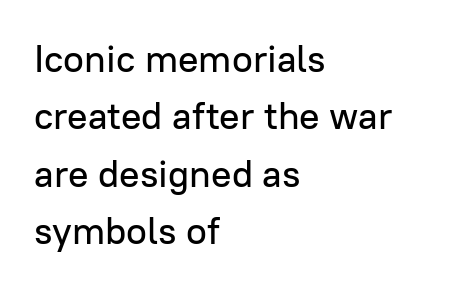
{"serif": "no", "italic": "no", "width": "normal", "stroke_contrast": "low", "x_height": "medium", "monospaced": "no", "underline": "no", "align": "left", "line_spacing": "normal", "line_spacing_ratio": 1.51, "letter_spacing": "normal", "letter_spacing_em": 0.0, "glyph_px": 38}
